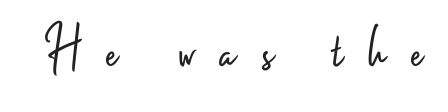
The image shows 60 px light, condensed sans-serif type; set unusually wide letter spacing (+0.43 em), not underlined; low stroke contrast and a small x-height.
